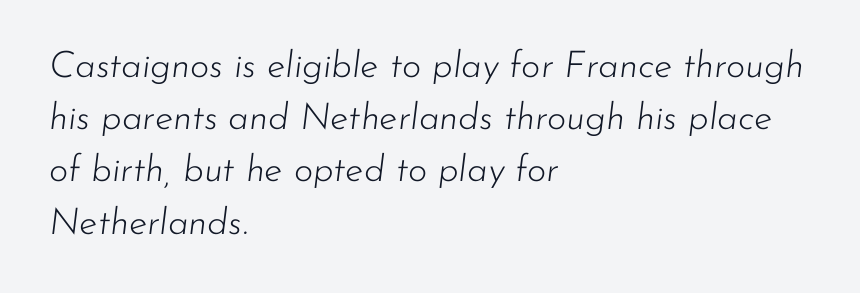
Note the varied advance widths — an 'i' is clearly narrower than an 'm'. Look at the tracking — it's just the regular setting, nothing added. Horizontally, the lines are justified to the leading edge only. The letters are slanted; this is an italic face. The letterforms sit at book weight or below.
